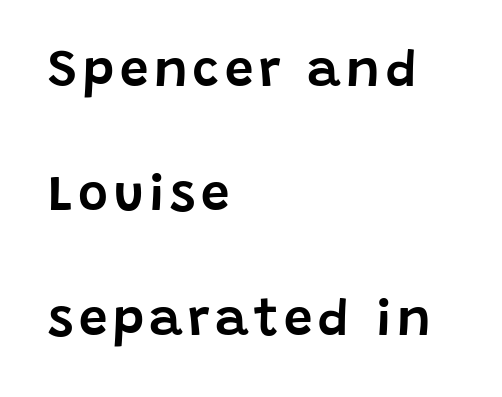
The foot of each line stays bare and open. Leading: increased. The font family rendered here belongs to the sans-serif group. Short and long lines alike share a common starting point at left. The specimen reads as upright at a glance. You could not count columns in this text — the font is proportionally spaced.
